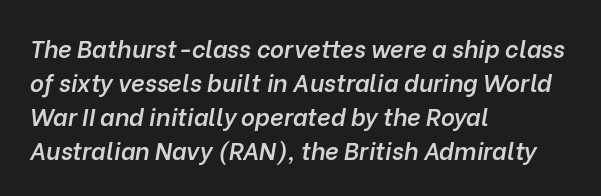
{"italic": "yes", "lean": "right", "slant_degrees": 10, "bold": "semi", "underline": "no", "align": "left", "line_spacing": "normal", "line_spacing_ratio": 1.41, "letter_spacing": "normal", "letter_spacing_em": 0.0, "glyph_px": 24}
